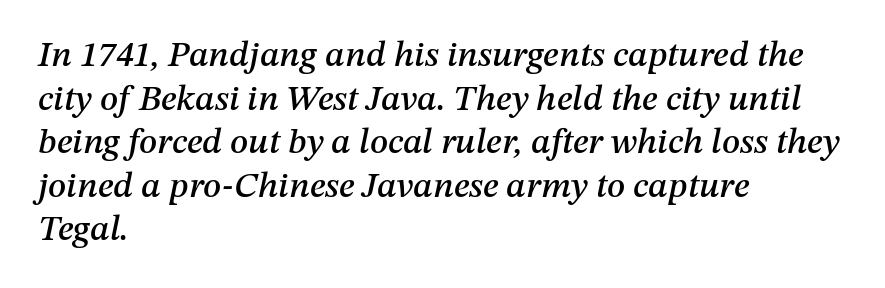
The image shows 36 px text type, italic (leaning right); set left-aligned, line spacing 1.21x, normal letter spacing, not underlined; medium stroke contrast and a medium x-height.
